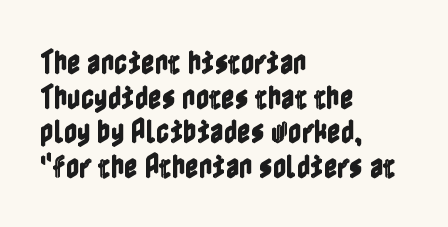
Reading down the block, your eye returns to a fixed left position each line. The line-height multiplier appears to be the usual default. Anything drawn beneath the words? Only blank space. Nope, not italic — everything's standing straight. No extra tracking has been applied to these lines.
